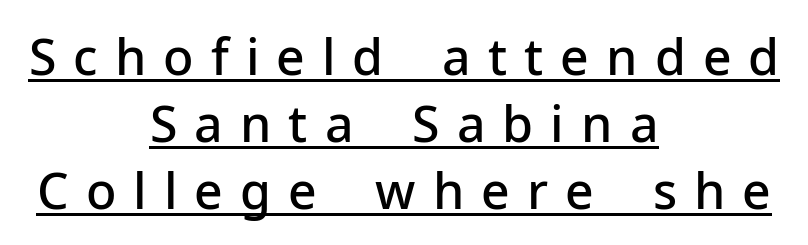
Q: Is the text bold? A: Semi-bold.
Q: Is the text italic (slanted)? A: No, it is upright.
Q: Is the typeface a serif or a sans-serif typeface? A: Sans-serif.
Q: Is the text underlined? A: Yes.
Q: How is the paragraph aligned? A: Centered.
Q: Is the spacing between letters normal or unusually wide? A: Unusually wide.
Q: Is the spacing between lines tight, normal or loose? A: Normal.
Q: Width (condensed, normal, or wide)? A: Normal.
Q: Stroke contrast? A: Low.
Q: x-height? A: Medium.
Q: Monospaced? A: No.
